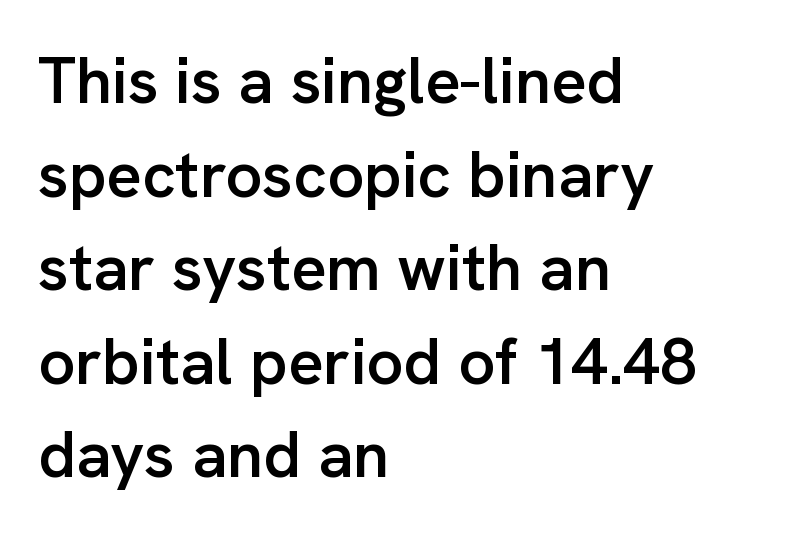
Q: Is the text bold? A: Semi-bold.
Q: Is the text italic (slanted)? A: No, it is upright.
Q: Is the typeface a serif or a sans-serif typeface? A: Sans-serif.
Q: Is the text underlined? A: No.
Q: How is the paragraph aligned? A: Left-aligned.
Q: Is the spacing between letters normal or unusually wide? A: Normal.
Q: Is the spacing between lines tight, normal or loose? A: Normal.
Q: Width (condensed, normal, or wide)? A: Normal.
Q: Stroke contrast? A: Low.
Q: x-height? A: Medium.
Q: Monospaced? A: No.
